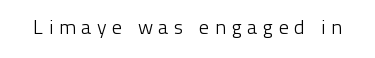
Q: Is the text bold? A: No.
Q: Is the text italic (slanted)? A: No, it is upright.
Q: Is the text underlined? A: No.
Q: Is the spacing between letters normal or unusually wide? A: Unusually wide.
